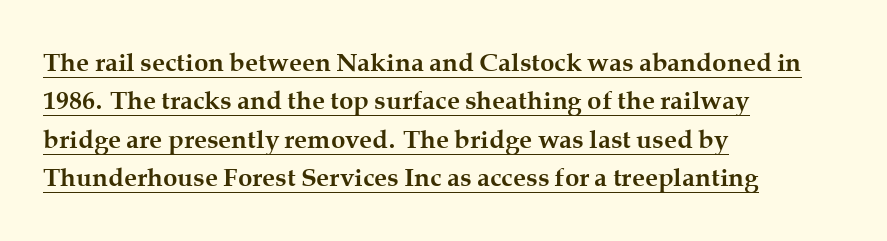
{"italic": "no", "bold": "yes", "underline": "yes", "align": "left", "line_spacing": "normal", "line_spacing_ratio": 1.48, "letter_spacing": "normal", "letter_spacing_em": 0.0, "glyph_px": 26}
